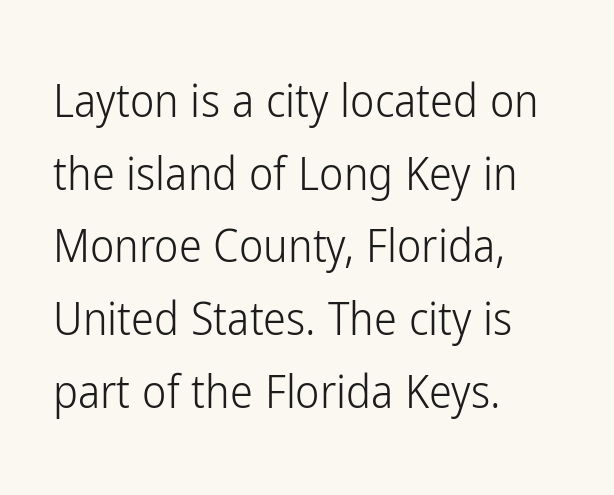
This reads as an unemphasized weight, regular at the heaviest. Each line starts at the same left margin while the right side varies. Reading down the column, the eye jumps a familiar distance to each next line. The typography opts for an upright posture over an oblique one.
